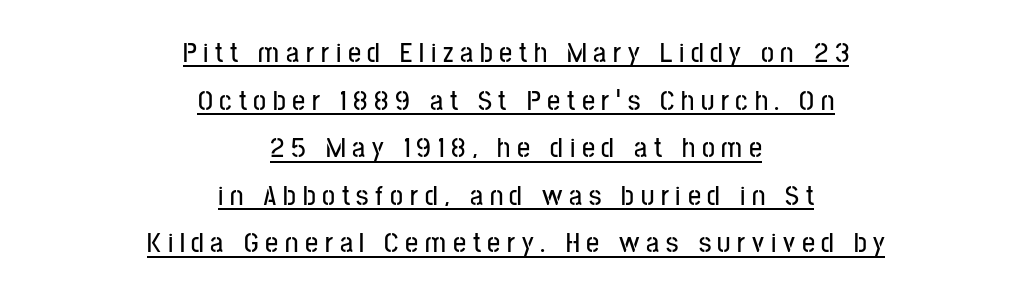
Q: Is the text italic (slanted)? A: No, it is upright.
Q: Is the typeface a serif or a sans-serif typeface? A: Sans-serif.
Q: Is the text underlined? A: Yes.
Q: How is the paragraph aligned? A: Centered.
Q: Is the spacing between letters normal or unusually wide? A: Unusually wide.
Q: Is the spacing between lines tight, normal or loose? A: Normal.
Q: Width (condensed, normal, or wide)? A: Condensed.
Q: Stroke contrast? A: Low.
Q: x-height? A: Medium.
Q: Monospaced? A: No.
